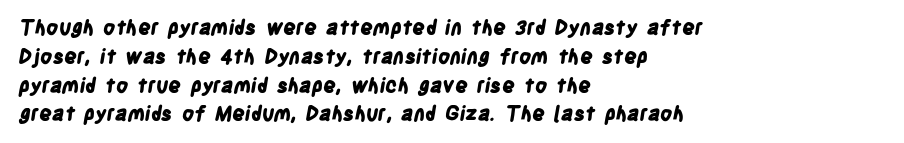
The rendering keeps characters at their native spacing. Does the copy run flush right? No — it runs flush left. A clean baseline with only descenders dipping below it. Normally led — the rows are evenly, conventionally spaced. Emphasis by weight is at full strength: bold.
